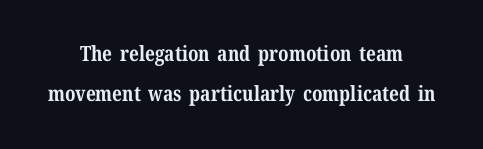
Vertical spacing — loose. Weight check: bold — yes, fully. Does the lettering tilt? It doesn't — this is upright. Is the letter spacing exaggerated? No — it looks like the ordinary default.
